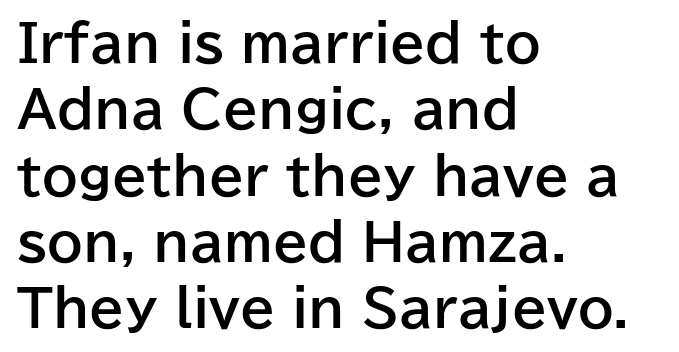
Q: Is the text bold? A: Yes.
Q: Is the text italic (slanted)? A: No, it is upright.
Q: Is the typeface a serif or a sans-serif typeface? A: Sans-serif.
Q: Is the text underlined? A: No.
Q: How is the paragraph aligned? A: Left-aligned.
Q: Is the spacing between letters normal or unusually wide? A: Normal.
Q: Is the spacing between lines tight, normal or loose? A: Normal.
Q: Width (condensed, normal, or wide)? A: Normal.
Q: Stroke contrast? A: Low.
Q: x-height? A: Medium.
Q: Monospaced? A: No.
